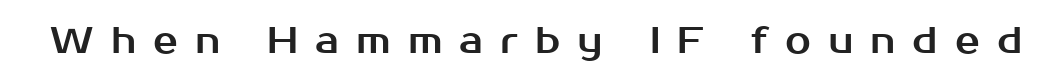
{"serif": "no", "italic": "no", "width": "normal", "stroke_contrast": "medium", "x_height": "medium", "monospaced": "no", "underline": "no", "letter_spacing": "wide", "letter_spacing_em": 0.46, "glyph_px": 37}
